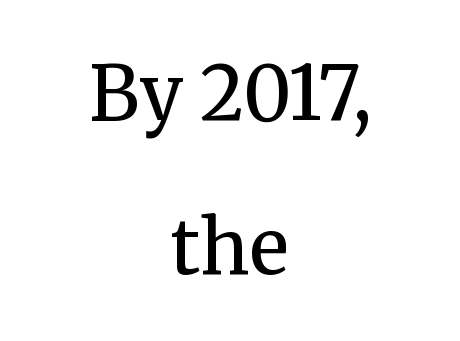
Q: Is the text bold? A: No.
Q: Is the text italic (slanted)? A: No, it is upright.
Q: Is the typeface a serif or a sans-serif typeface? A: Serif.
Q: Is the text underlined? A: No.
Q: How is the paragraph aligned? A: Centered.
Q: Is the spacing between letters normal or unusually wide? A: Normal.
Q: Is the spacing between lines tight, normal or loose? A: Loose.
Q: Width (condensed, normal, or wide)? A: Normal.
Q: Stroke contrast? A: Medium.
Q: x-height? A: Medium.
Q: Monospaced? A: No.
